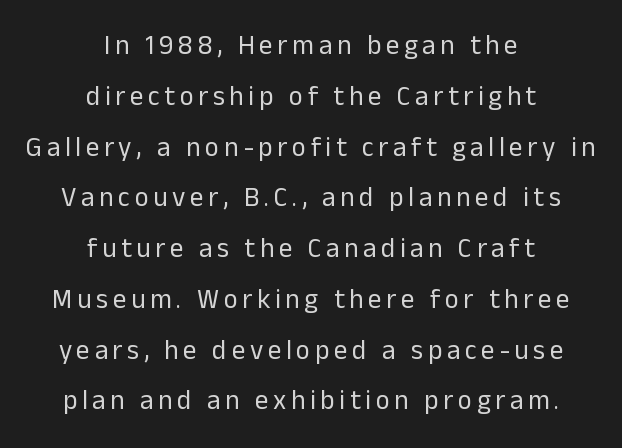
{"italic": "no", "bold": "no", "underline": "no", "align": "center", "line_spacing_ratio": 1.88, "glyph_px": 27}
